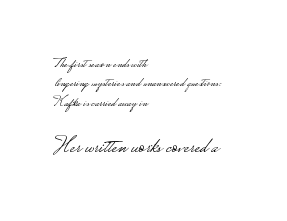
Q: Is the text bold? A: No.
Q: Is the text italic (slanted)? A: Yes.
Q: Is the text underlined? A: No.
Q: How is the paragraph aligned? A: Left-aligned.
Q: Is the spacing between letters normal or unusually wide? A: Normal.
Q: Is the spacing between lines tight, normal or loose? A: Normal.
Q: Which block of text is set in a larger size, the first (top) or the second (bottom)? A: The second (bottom) one.
